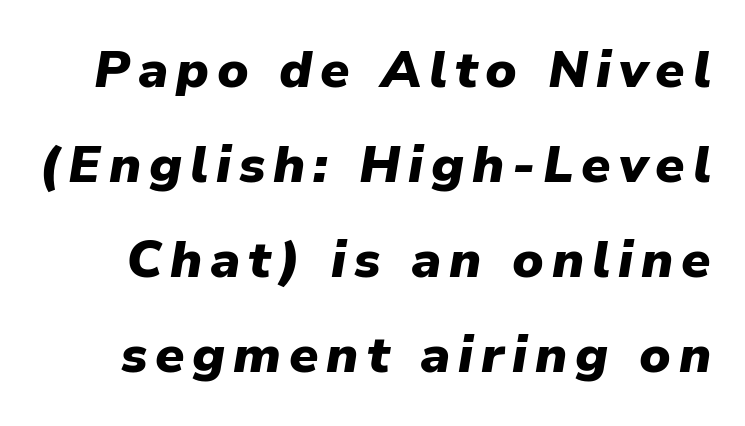
Character widths vary here, with narrow letters taking less room than wide ones. The strip under each line holds only bare page. Compared with ordinary roman type, these characters are visibly tilted. Typesetter's note: full bold, strokes at maximum text heaviness.
